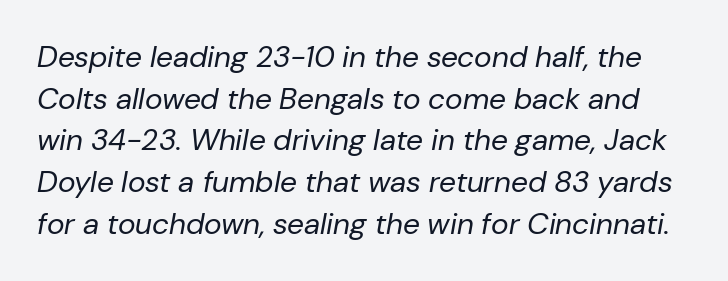
Q: Is the text bold? A: No.
Q: Is the text italic (slanted)? A: Yes, it leans right by about 10 degrees.
Q: Is the text underlined? A: No.
Q: Is the spacing between letters normal or unusually wide? A: Normal.
Q: Is the spacing between lines tight, normal or loose? A: Normal.
Q: Width (condensed, normal, or wide)? A: Normal.
Q: Stroke contrast? A: Low.
Q: x-height? A: Medium.
Q: Monospaced? A: No.
